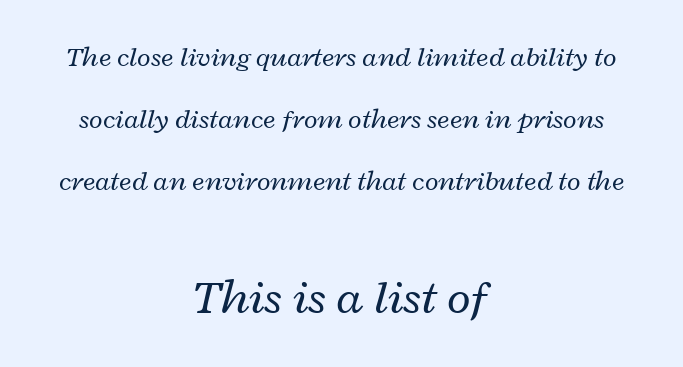
Q: Is the text bold? A: No.
Q: Is the text italic (slanted)? A: Yes, it leans right by about 12 degrees.
Q: Is the text underlined? A: No.
Q: How is the paragraph aligned? A: Centered.
Q: Is the spacing between letters normal or unusually wide? A: Normal.
Q: Is the spacing between lines tight, normal or loose? A: Loose.
Q: Which block of text is set in a larger size, the first (top) or the second (bottom)? A: The second (bottom) one.
Q: Width (condensed, normal, or wide)? A: Wide.
Q: Stroke contrast? A: Low.
Q: x-height? A: Medium.
Q: Monospaced? A: No.
